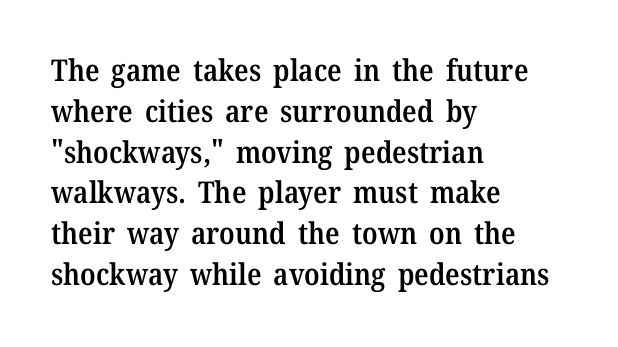
Q: Is the text bold? A: Semi-bold.
Q: Is the text italic (slanted)? A: No, it is upright.
Q: Is the typeface a serif or a sans-serif typeface? A: Serif.
Q: Is the text underlined? A: No.
Q: How is the paragraph aligned? A: Left-aligned.
Q: Is the spacing between letters normal or unusually wide? A: Normal.
Q: Is the spacing between lines tight, normal or loose? A: Normal.
Q: Width (condensed, normal, or wide)? A: Normal.
Q: Stroke contrast? A: Medium.
Q: x-height? A: Medium.
Q: Monospaced? A: No.
